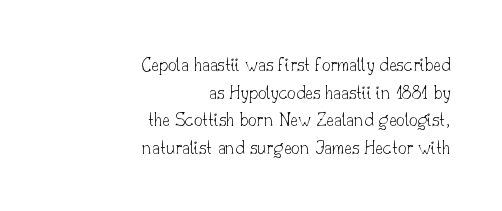
The image shows 21 px text type, upright; set right-aligned, normal line spacing (1.31x), normal letter spacing, not underlined.
